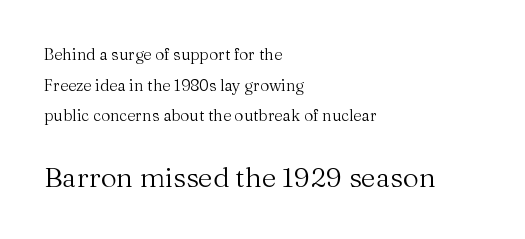
Q: Is the text bold? A: No.
Q: Is the text italic (slanted)? A: No, it is upright.
Q: Is the typeface a serif or a sans-serif typeface? A: Serif.
Q: Is the text underlined? A: No.
Q: How is the paragraph aligned? A: Left-aligned.
Q: Is the spacing between letters normal or unusually wide? A: Normal.
Q: Is the spacing between lines tight, normal or loose? A: Loose.
Q: Which block of text is set in a larger size, the first (top) or the second (bottom)? A: The second (bottom) one.
Q: Width (condensed, normal, or wide)? A: Normal.
Q: Stroke contrast? A: Medium.
Q: x-height? A: Medium.
Q: Monospaced? A: No.
